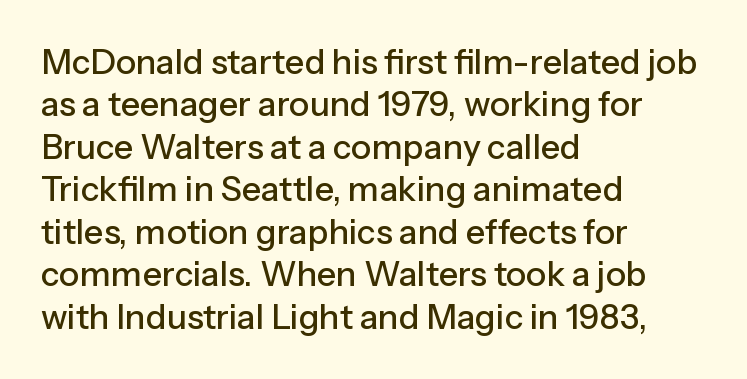
{"serif": "no", "italic": "no", "width": "normal", "stroke_contrast": "low", "x_height": "medium", "monospaced": "no", "underline": "no", "align": "left", "line_spacing": "normal", "line_spacing_ratio": 1.25, "letter_spacing": "normal", "letter_spacing_em": 0.0, "glyph_px": 34}
